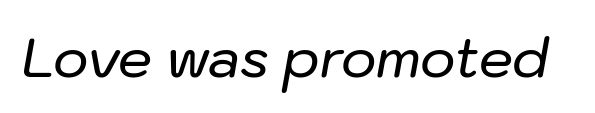
{"italic": "yes", "lean": "right", "slant_degrees": 10, "width": "normal", "stroke_contrast": "low", "x_height": "medium", "monospaced": "no", "underline": "no", "letter_spacing": "normal", "letter_spacing_em": 0.0, "glyph_px": 54}
